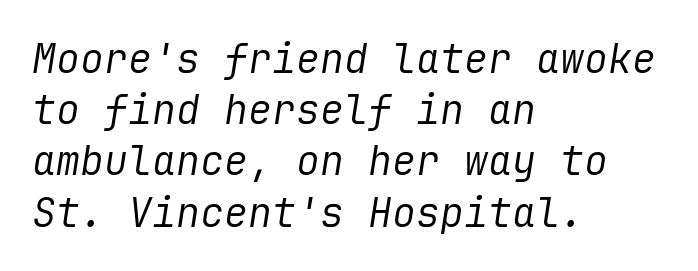
Descender tails drop into unmarked territory. If you drew a ruler down the left edge, every line would touch it. Observe the ordinary spacing: letters are neighbours, not strangers. Stroke mass is kept to a normal reading level or below.
